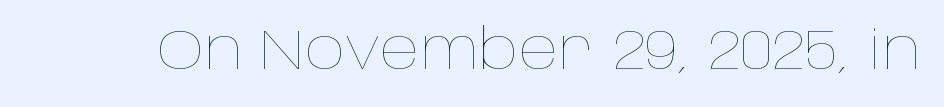
Do the letters lean? They stand straight. Here the designer chose a conventional face with non-uniform glyph widths. Weight: in the light-to-regular range. Inter-character spacing is left at the font's built-in metrics. The zone under the glyphs is completely vacant.
